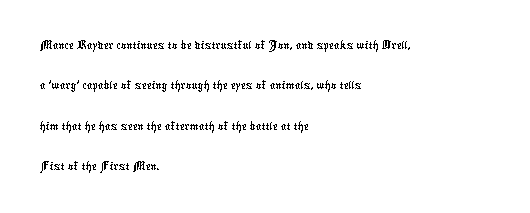
{"serif": "no", "width": "condensed", "stroke_contrast": "low", "x_height": "medium", "monospaced": "no", "underline": "no", "align": "left", "line_spacing": "normal", "line_spacing_ratio": 1.44, "letter_spacing": "normal", "letter_spacing_em": 0.0, "glyph_px": 28}
